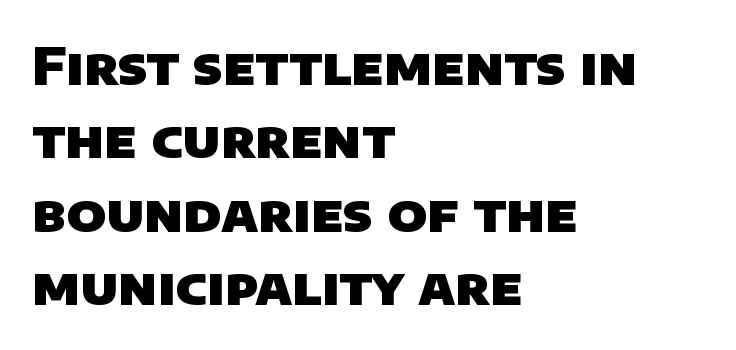
Every letter is thick-stroked: bold, no question. How would I describe the line gaps? Plain and ordinary. The zone under the glyphs is completely vacant. What kind of face is this? One without serifs — a sans. Each word holds together tightly as a unit, with standard inter-letter gaps. Line starts are locked; line ends wander.
